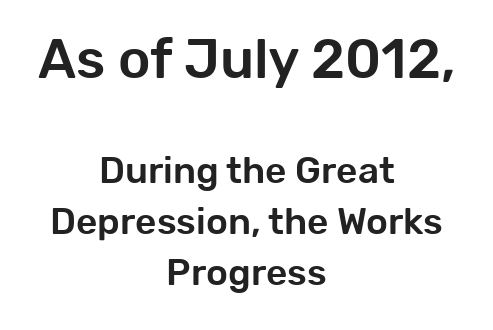
The image shows 55 px sans-serif type, upright; set centered, normal line spacing (1.37x), normal letter spacing, not underlined; the first (top) block is 1.49x larger; low stroke contrast and a medium x-height.
